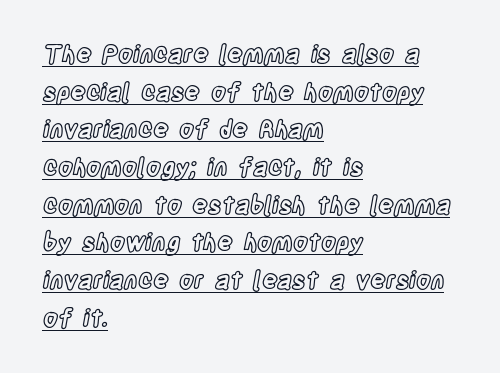
Tracking here is standard; glyphs follow each other at the usual distance. The rendering uses a moderate line-height, typical for paragraphs. Horizontal alignment here is leftward, the default for most running prose. Emphasis is given by a line drawn under the lettering.
